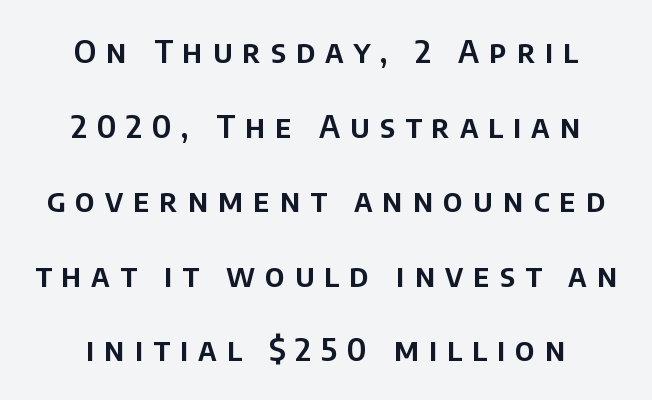
{"serif": "no", "italic": "no", "width": "normal", "stroke_contrast": "low", "x_height": "large", "monospaced": "no", "underline": "no", "line_spacing": "loose", "line_spacing_ratio": 2.33, "letter_spacing": "wide", "letter_spacing_em": 0.31, "glyph_px": 32}
